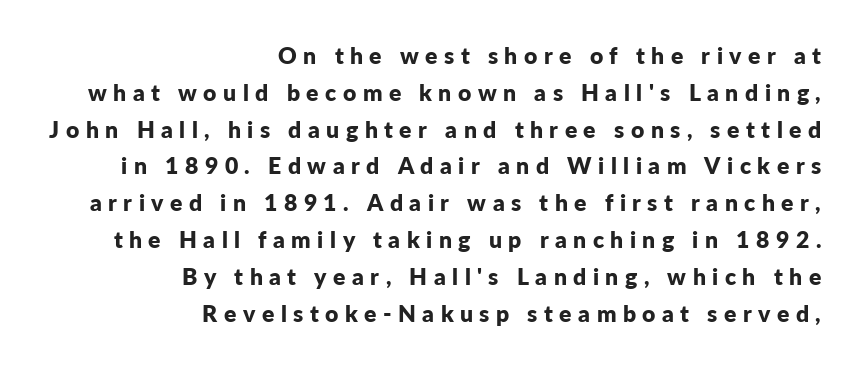
In terms of letterspacing, this is a distinctly airy, spread setting. A dark, heavy texture on the line: the type is bold. Posture: straight, roman, zero tilt. The line-height multiplier appears to be the usual default.
